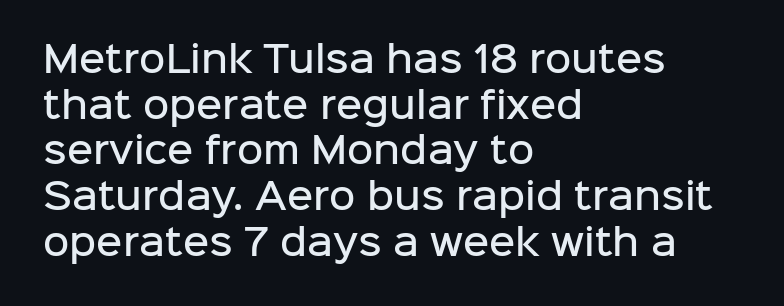
Q: Is the text bold? A: Semi-bold.
Q: Is the text italic (slanted)? A: No, it is upright.
Q: Is the typeface a serif or a sans-serif typeface? A: Sans-serif.
Q: Is the text underlined? A: No.
Q: How is the paragraph aligned? A: Left-aligned.
Q: Is the spacing between letters normal or unusually wide? A: Normal.
Q: Is the spacing between lines tight, normal or loose? A: Normal.
Q: Width (condensed, normal, or wide)? A: Normal.
Q: Stroke contrast? A: Low.
Q: x-height? A: Medium.
Q: Monospaced? A: No.
